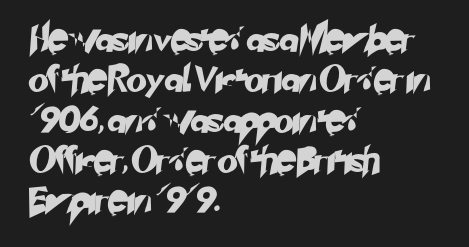
The image shows 26 px text type; set left-aligned, normal line spacing (1.55x), normal letter spacing, not underlined.
